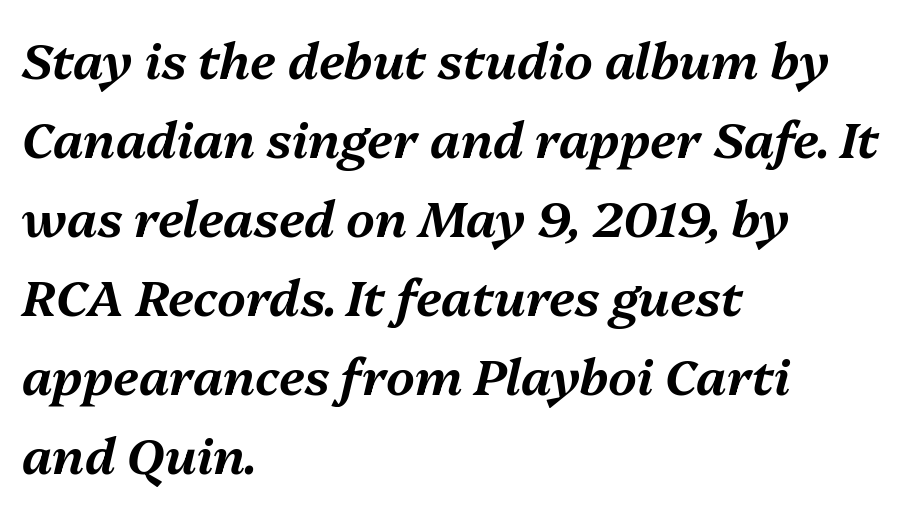
The image shows 50 px text type, italic (leaning right); set left-aligned, normal line spacing (1.58x), normal letter spacing, not underlined; medium stroke contrast and a medium x-height.
